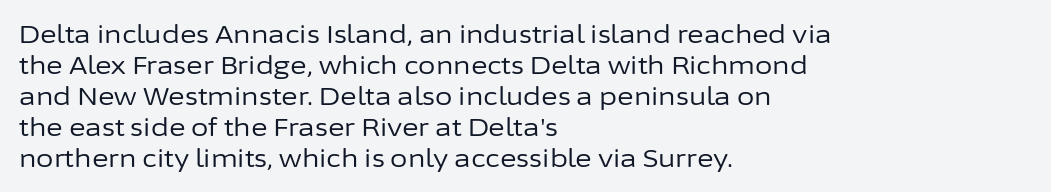
{"italic": "no", "bold": "no", "underline": "no", "align": "left", "line_spacing_ratio": 1.24, "letter_spacing": "normal", "letter_spacing_em": 0.0, "glyph_px": 25}
